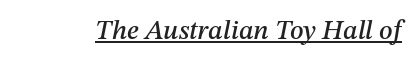
Q: Is the text italic (slanted)? A: Yes, it leans right by about 12 degrees.
Q: Is the text underlined? A: Yes.
Q: Is the spacing between letters normal or unusually wide? A: Normal.
